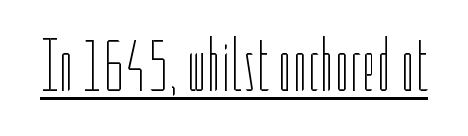
Q: Is the text bold? A: No.
Q: Is the text italic (slanted)? A: No, it is upright.
Q: Is the text underlined? A: Yes.
Q: Is the spacing between letters normal or unusually wide? A: Normal.
Q: Width (condensed, normal, or wide)? A: Condensed.
Q: Stroke contrast? A: Low.
Q: x-height? A: Medium.
Q: Monospaced? A: No.
